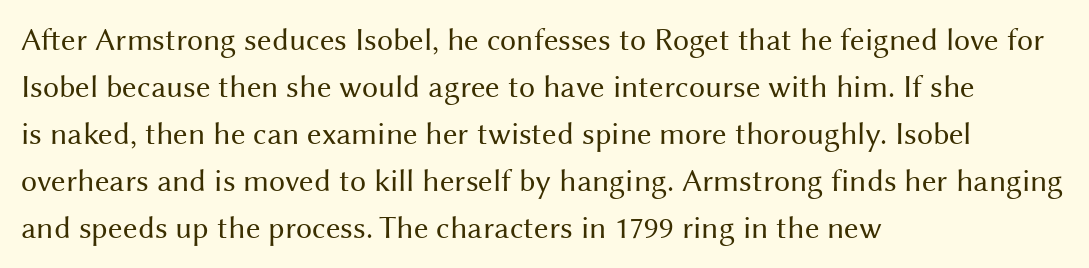
The image shows 32 px regular-weight sans-serif type, upright; set left-aligned, normal line spacing (1.47x), normal letter spacing, not underlined; medium stroke contrast and a medium x-height.
